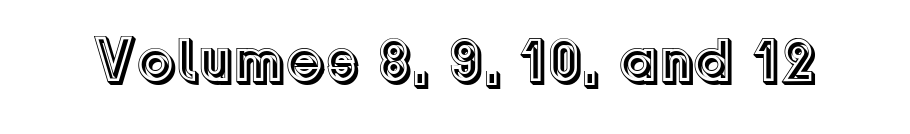
{"italic": "no", "width": "normal", "x_height": "medium", "monospaced": "no", "underline": "no", "letter_spacing": "normal", "letter_spacing_em": 0.0, "glyph_px": 62}
